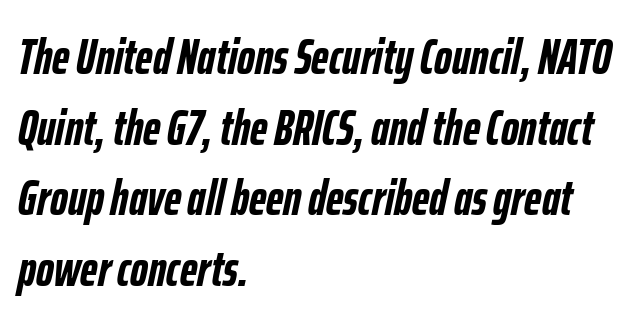
Heft: maximum for text — a bold. One glance says typical: line gaps are just what's usual. No extra tracking has been applied to these lines. Any mark beneath the type? The region is blank.
